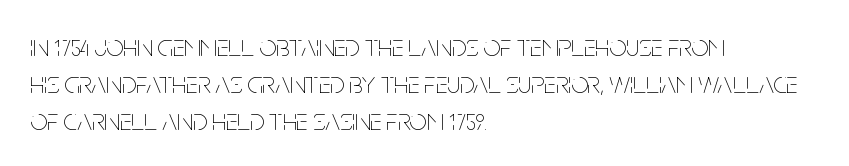
{"italic": "no", "bold": "no", "weight": "thin", "width": "condensed", "stroke_contrast": "low", "x_height": "large", "monospaced": "no", "underline": "no", "align": "left", "line_spacing_ratio": 1.24, "letter_spacing": "normal", "letter_spacing_em": 0.0, "glyph_px": 30}
